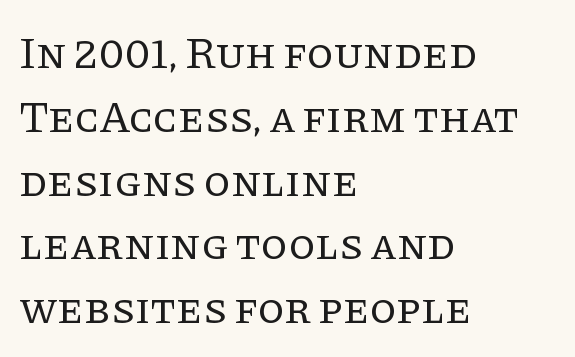
The image shows 44 px regular-weight serif type, upright; set left-aligned, normal line spacing (1.45x), normal letter spacing, not underlined; low stroke contrast and a large x-height.
